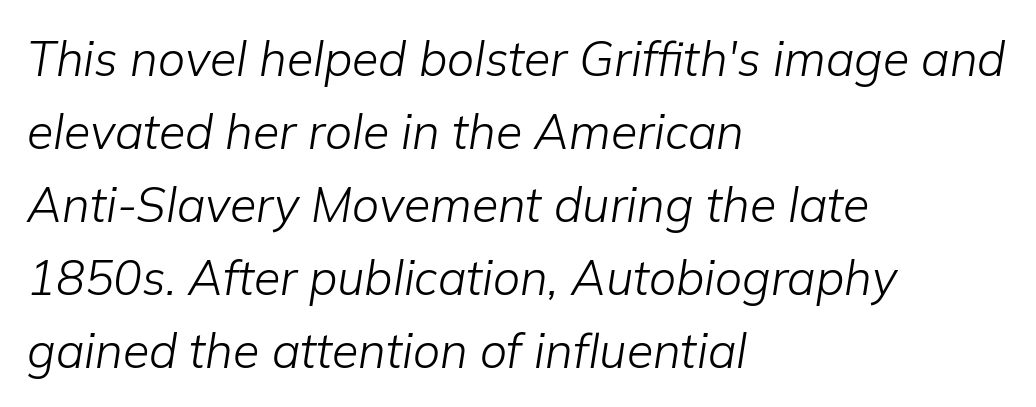
{"italic": "yes", "lean": "right", "slant_degrees": 9, "bold": "no", "weight": "light", "width": "normal", "stroke_contrast": "low", "x_height": "medium", "monospaced": "no", "underline": "no", "align": "left", "line_spacing": "normal", "line_spacing_ratio": 1.52, "letter_spacing": "normal", "letter_spacing_em": 0.0, "glyph_px": 48}
